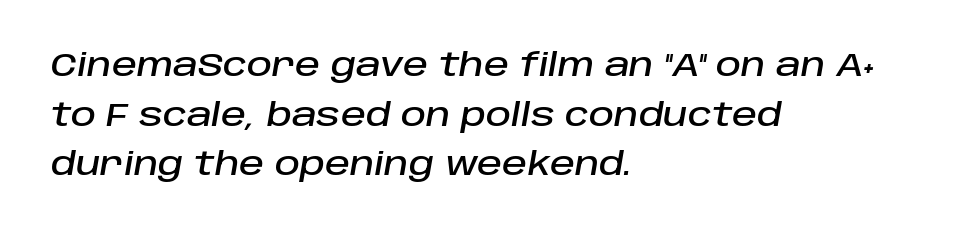
Spacing between characters is what you'd get straight out of the box. Honestly, the row spacing looks completely unremarkable. The space directly below the letters is spotless. Every character sits at an angle, as italics do. Think of a printed novel: that variable character pitch is what you see here.
